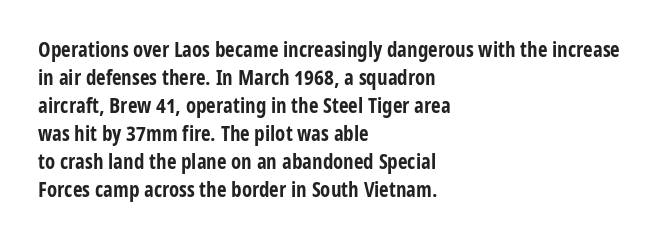
Q: Is the text bold? A: Yes.
Q: Is the text italic (slanted)? A: No, it is upright.
Q: Is the text underlined? A: No.
Q: How is the paragraph aligned? A: Left-aligned.
Q: Is the spacing between letters normal or unusually wide? A: Normal.
Q: Is the spacing between lines tight, normal or loose? A: Normal.
